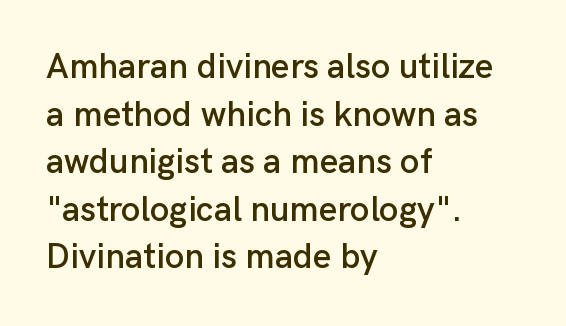
{"serif": "no", "italic": "no", "width": "normal", "stroke_contrast": "low", "x_height": "medium", "monospaced": "no", "underline": "no", "align": "left", "line_spacing": "normal", "line_spacing_ratio": 1.36, "letter_spacing": "normal", "letter_spacing_em": 0.0, "glyph_px": 35}
